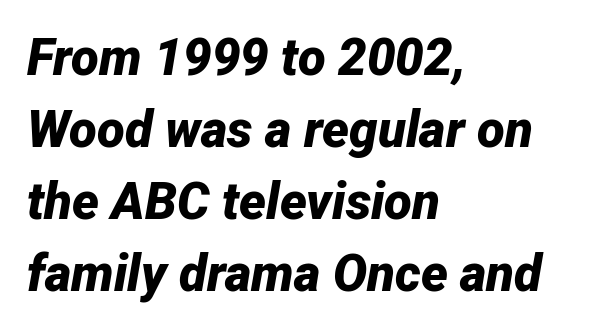
{"italic": "yes", "lean": "right", "slant_degrees": 12, "bold": "yes", "weight": "bold", "width": "normal", "stroke_contrast": "low", "x_height": "medium", "monospaced": "no", "underline": "no", "align": "left", "line_spacing": "normal", "line_spacing_ratio": 1.41, "letter_spacing": "normal", "letter_spacing_em": 0.0, "glyph_px": 51}
